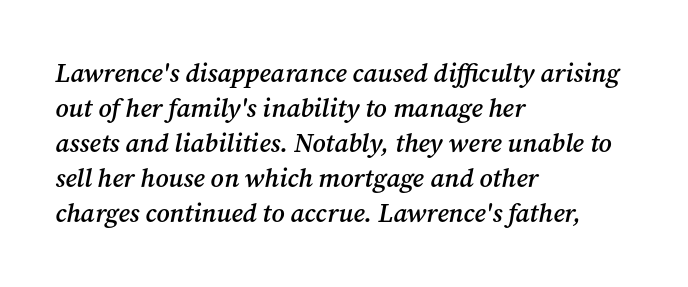
Does extra space separate the letters? No, they use regular spacing. Every row of glyphs begins at an identical x-position on the left. The space beneath each line is pristine and unruled. The leading is moderate, giving the passage an even texture. Bold? Not quite — semibold, heavier than regular but stopping short. The typography opts for an oblique posture over an upright one.
